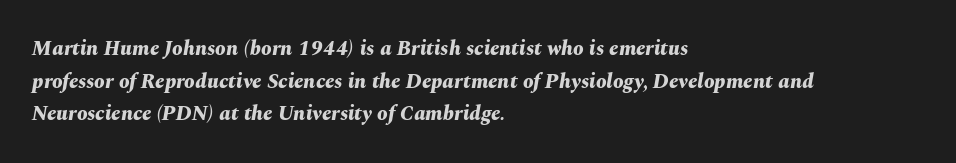
The image shows 21 px bold type, italic (leaning right); set left-aligned, normal line spacing (1.55x), normal letter spacing, not underlined.
